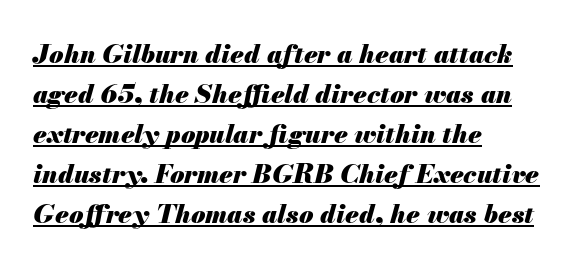
Q: Is the text bold? A: Yes.
Q: Is the text italic (slanted)? A: Yes, it leans right by about 13 degrees.
Q: Is the text underlined? A: Yes.
Q: How is the paragraph aligned? A: Left-aligned.
Q: Is the spacing between letters normal or unusually wide? A: Normal.
Q: Is the spacing between lines tight, normal or loose? A: Normal.
